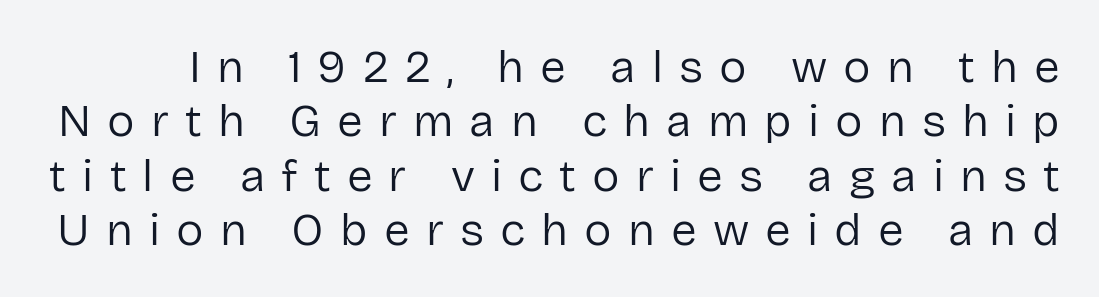
Q: Is the text bold? A: No.
Q: Is the text italic (slanted)? A: No, it is upright.
Q: Is the typeface a serif or a sans-serif typeface? A: Sans-serif.
Q: Is the text underlined? A: No.
Q: Is the spacing between letters normal or unusually wide? A: Unusually wide.
Q: Width (condensed, normal, or wide)? A: Normal.
Q: Stroke contrast? A: Low.
Q: x-height? A: Medium.
Q: Monospaced? A: No.
